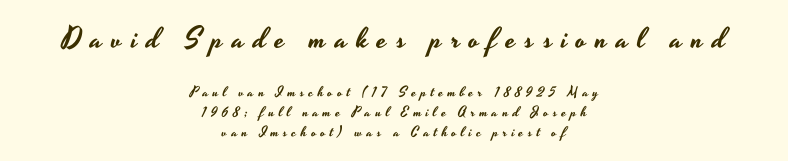
Q: Is the text italic (slanted)? A: Yes.
Q: Is the typeface a serif or a sans-serif typeface? A: Sans-serif.
Q: Is the text underlined? A: No.
Q: How is the paragraph aligned? A: Centered.
Q: Is the spacing between letters normal or unusually wide? A: Unusually wide.
Q: Is the spacing between lines tight, normal or loose? A: Normal.
Q: Which block of text is set in a larger size, the first (top) or the second (bottom)? A: The first (top) one.
Q: Width (condensed, normal, or wide)? A: Wide.
Q: Stroke contrast? A: Low.
Q: x-height? A: Small.
Q: Monospaced? A: No.
